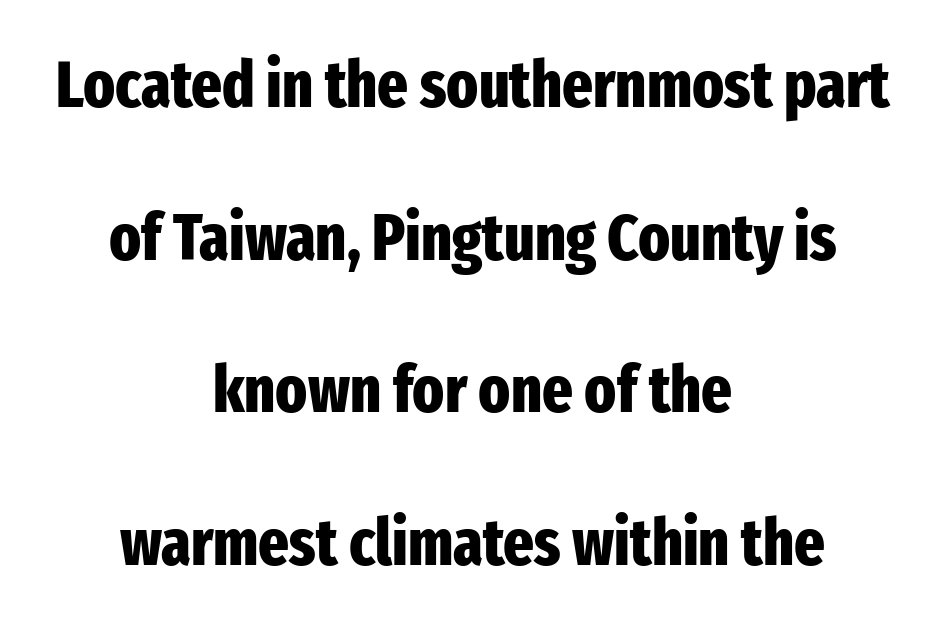
Vertically, the passage feels expansive, rows floating well apart. The space directly below the letters is spotless. Teacher's note: observe the equal gaps on both sides — that is centered alignment. Check where the strokes stop: nothing finishes them off — pure sans.
